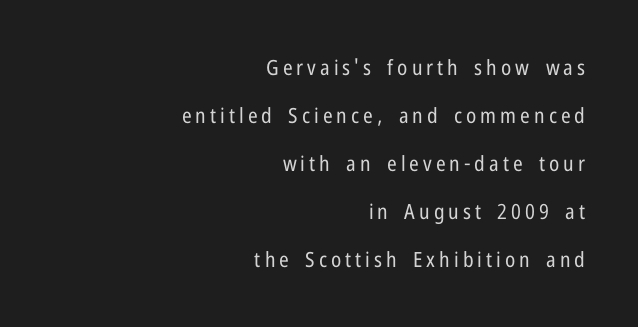
{"italic": "no", "bold": "no", "underline": "no", "align": "right", "line_spacing": "loose", "line_spacing_ratio": 2.28, "glyph_px": 21}
